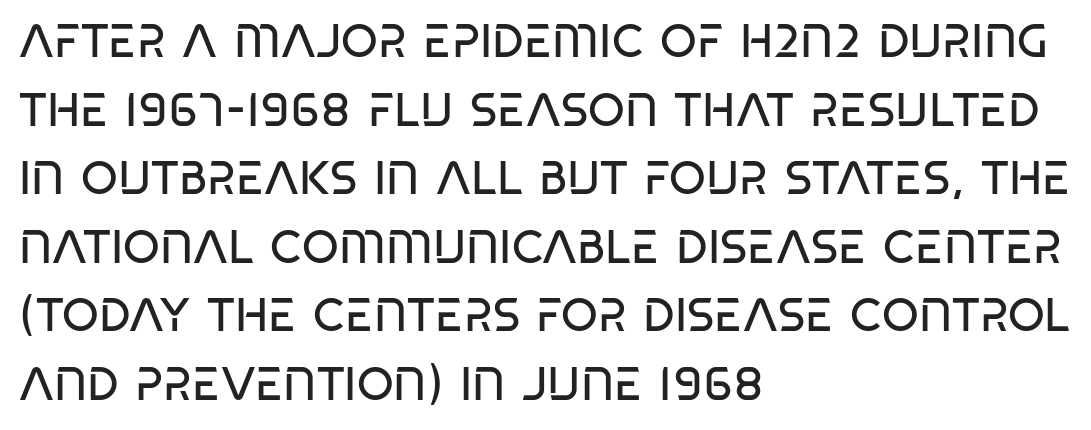
The image shows 47 px regular-weight, condensed sans-serif type, upright; set left-aligned, normal line spacing (1.46x), normal letter spacing, not underlined; low stroke contrast and a large x-height.
